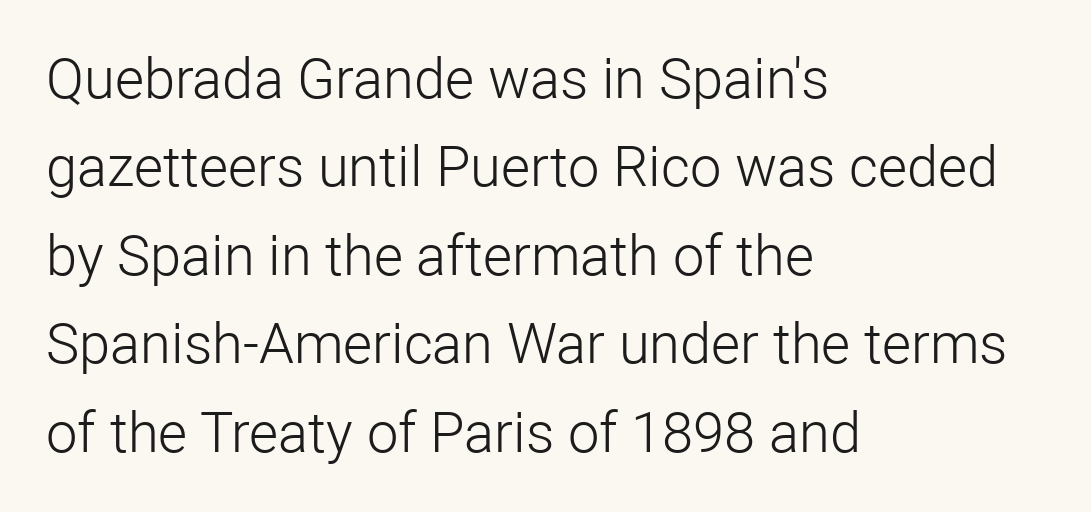
{"serif": "no", "italic": "no", "bold": "no", "weight": "light", "width": "normal", "stroke_contrast": "low", "x_height": "medium", "monospaced": "no", "underline": "no", "align": "left", "line_spacing": "normal", "line_spacing_ratio": 1.58, "letter_spacing": "normal", "letter_spacing_em": 0.0, "glyph_px": 56}
